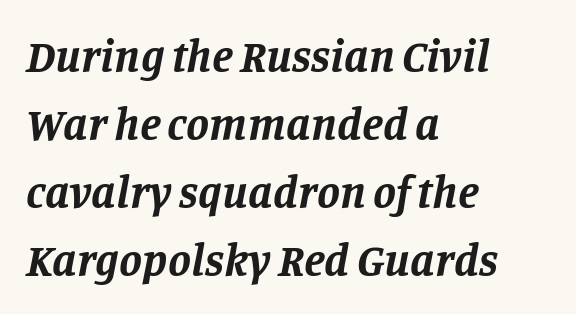
The image shows 46 px bold serif type, italic (leaning right); set left-aligned, normal line spacing (1.48x), normal letter spacing, not underlined; low stroke contrast and a large x-height.
